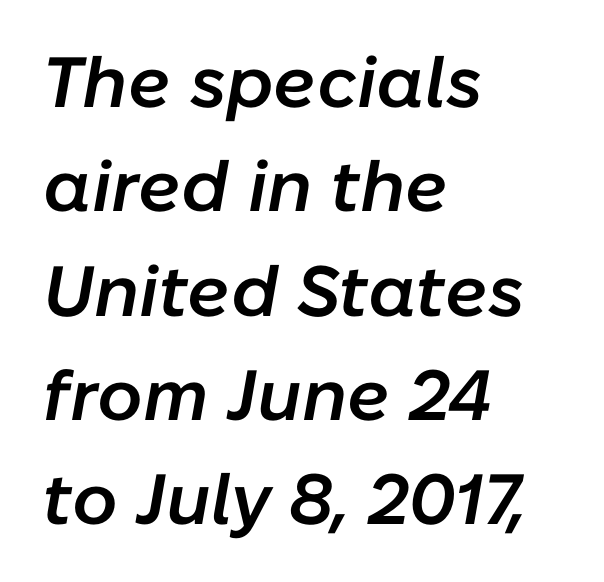
Q: Is the text bold? A: Semi-bold.
Q: Is the text italic (slanted)? A: Yes, it leans right by about 10 degrees.
Q: Is the text underlined? A: No.
Q: How is the paragraph aligned? A: Left-aligned.
Q: Is the spacing between letters normal or unusually wide? A: Normal.
Q: Is the spacing between lines tight, normal or loose? A: Normal.
Q: Width (condensed, normal, or wide)? A: Normal.
Q: Stroke contrast? A: Low.
Q: x-height? A: Medium.
Q: Monospaced? A: No.
